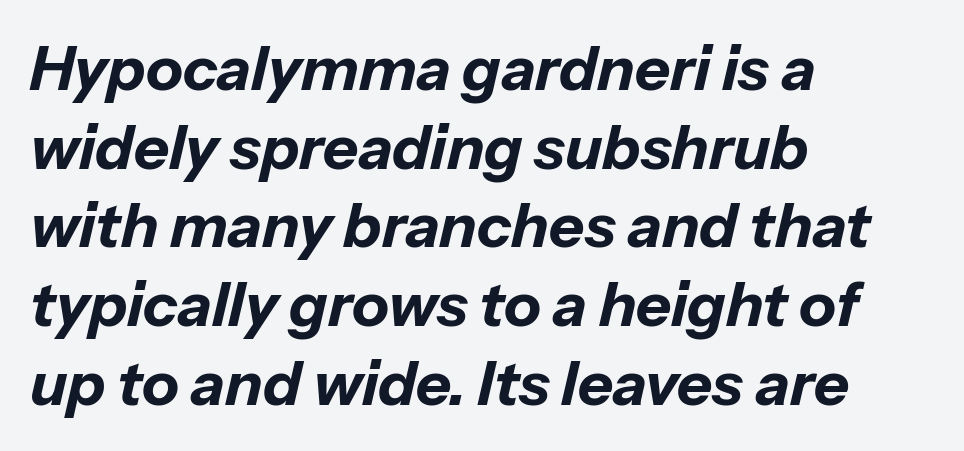
{"italic": "yes", "lean": "right", "slant_degrees": 13, "bold": "yes", "weight": "bold", "width": "normal", "stroke_contrast": "low", "x_height": "medium", "monospaced": "no", "underline": "no", "align": "left", "line_spacing": "normal", "line_spacing_ratio": 1.29, "letter_spacing": "normal", "letter_spacing_em": 0.0, "glyph_px": 61}
